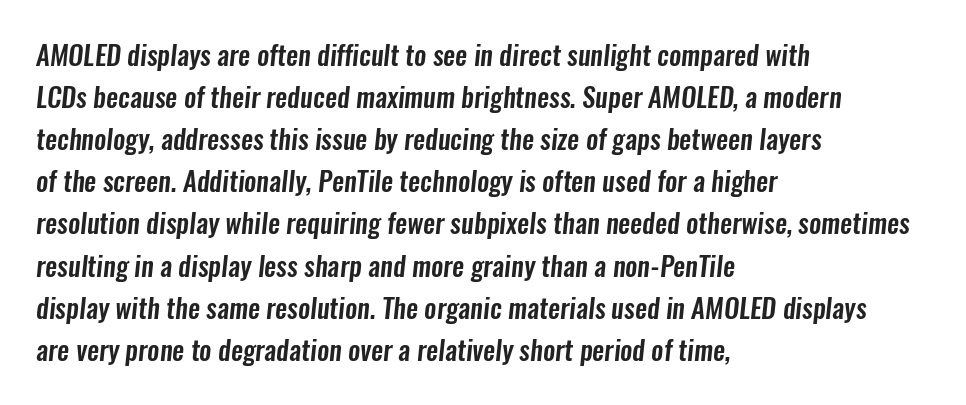
The image shows 27 px text type; set left-aligned, normal line spacing (1.56x), normal letter spacing, not underlined.
